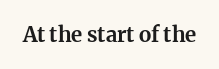
The image shows 21 px bold type, upright; set normal letter spacing, not underlined.
